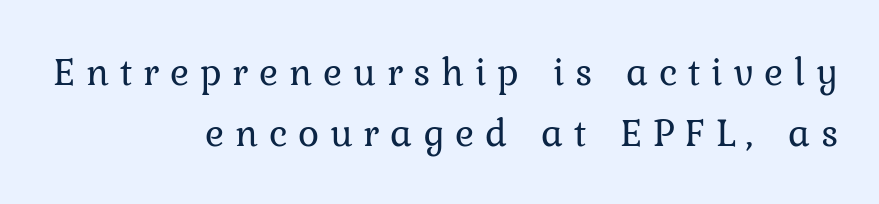
The image shows 40 px regular-weight serif type, upright; set right-aligned, normal line spacing (1.53x), unusually wide letter spacing (+0.27 em), not underlined; low stroke contrast and a medium x-height.
